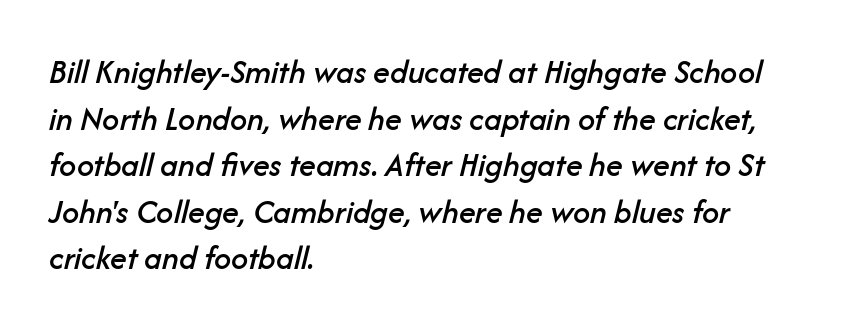
{"italic": "yes", "lean": "right", "slant_degrees": 14, "width": "normal", "stroke_contrast": "low", "x_height": "medium", "monospaced": "no", "underline": "no", "align": "left", "line_spacing": "normal", "line_spacing_ratio": 1.37, "letter_spacing": "normal", "letter_spacing_em": 0.0, "glyph_px": 34}
